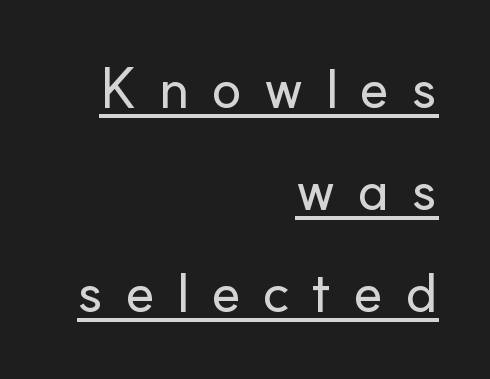
Character widths vary here, with narrow letters taking less room than wide ones. You can see a thin bar hugging the bottom of the glyphs. The ragged edge is on the left, which tells us the setting is flush right. These lines are composed in type without serifs.
